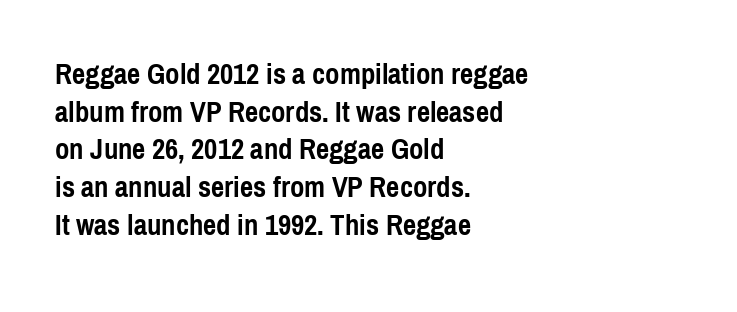
The image shows 29 px semibold, condensed sans-serif type, upright; set left-aligned, normal line spacing (1.3x), normal letter spacing, not underlined; a medium x-height.
